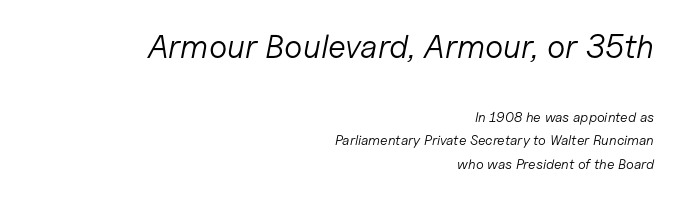
Honestly, the row spacing looks completely unremarkable. Yep, that's italic — everything's leaning. Varying glyph widths throughout — classic text-font behaviour. Vertical stems look standard width or narrower in stroke. You get the large type first, then a drop to smaller type. Every row of glyphs terminates at an identical x-position on the right.
